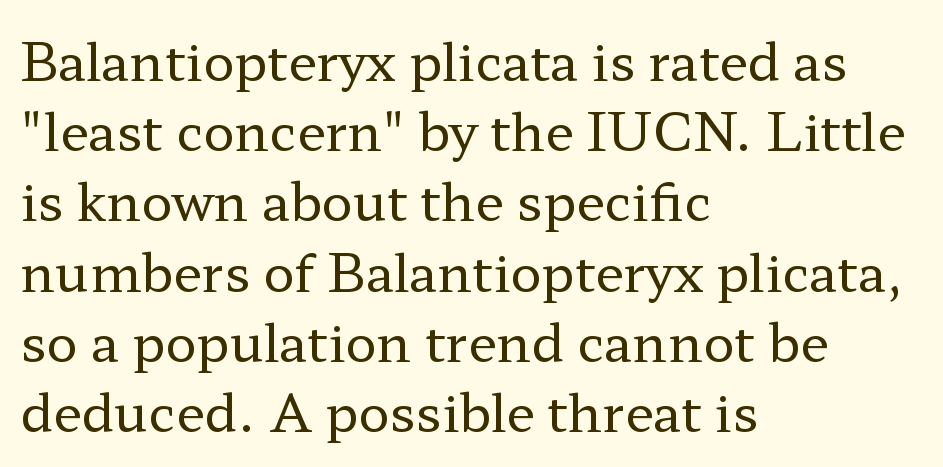
{"serif": "yes", "italic": "no", "bold": "no", "weight": "regular", "width": "wide", "stroke_contrast": "low", "x_height": "medium", "monospaced": "no", "underline": "no", "align": "left", "line_spacing": "normal", "line_spacing_ratio": 1.35, "letter_spacing": "normal", "letter_spacing_em": 0.0, "glyph_px": 52}
